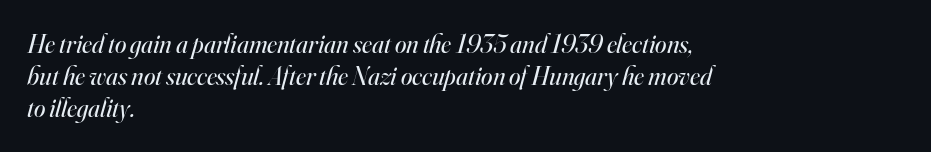
A clean baseline with only descenders dipping below it. You could call the tracking neutral — neither tight nor loose. A student would call this left alignment; a typographer would say flush left, rag right. Bold? No — there's no thickening of the strokes. The specimen reads as italic at a glance.
